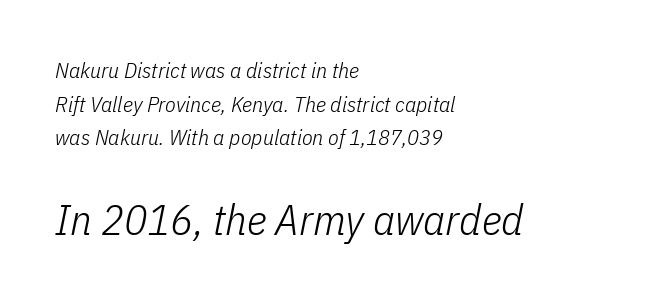
The image shows 43 px light, condensed type, italic (leaning right); set left-aligned, normal line spacing (1.53x), normal letter spacing, not underlined; the second (bottom) block is 1.95x larger; low stroke contrast and a medium x-height.
